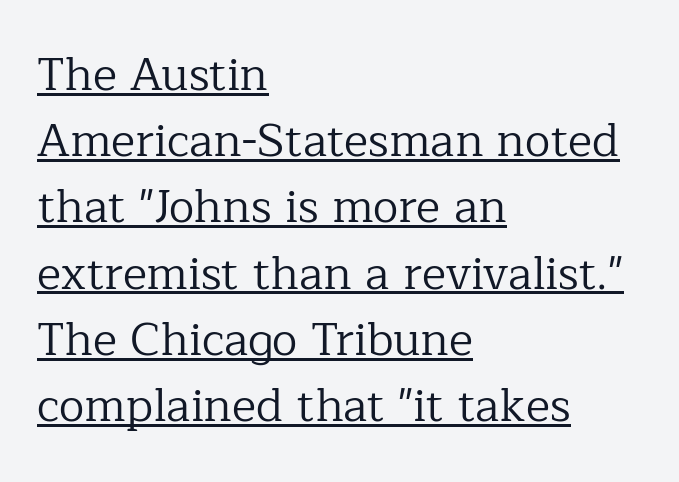
Inter-character spacing is left at the font's built-in metrics. The compositor pushed each line to the left boundary. What decoration does the sample have? An underline. Regular leading.
